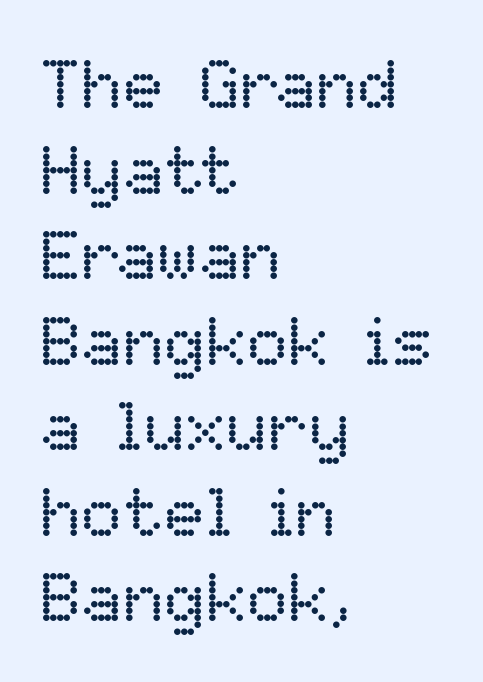
Q: Is the text bold? A: No.
Q: Is the text italic (slanted)? A: No, it is upright.
Q: Is the text underlined? A: No.
Q: How is the paragraph aligned? A: Left-aligned.
Q: Is the spacing between letters normal or unusually wide? A: Normal.
Q: Width (condensed, normal, or wide)? A: Normal.
Q: Stroke contrast? A: Low.
Q: x-height? A: Medium.
Q: Monospaced? A: No.
